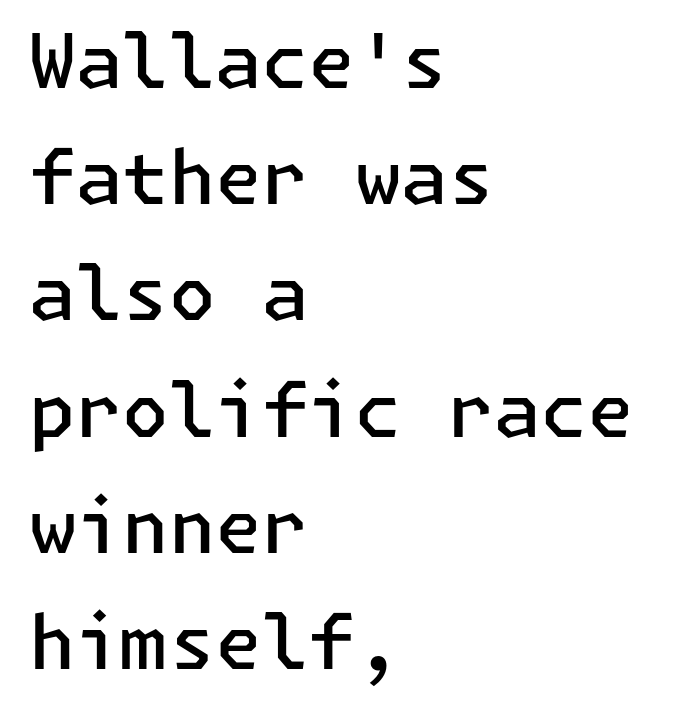
The image shows 75 px semibold sans-serif type, upright; set left-aligned, normal line spacing (1.55x), normal letter spacing, not underlined; low stroke contrast and a medium x-height.
